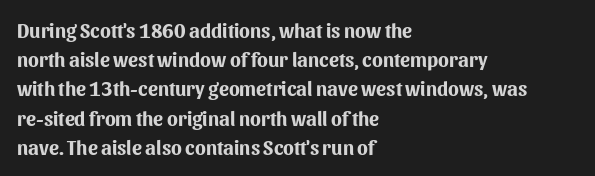
{"italic": "no", "bold": "yes", "underline": "no", "align": "left", "line_spacing": "normal", "line_spacing_ratio": 1.46, "letter_spacing": "normal", "letter_spacing_em": 0.0, "glyph_px": 20}
